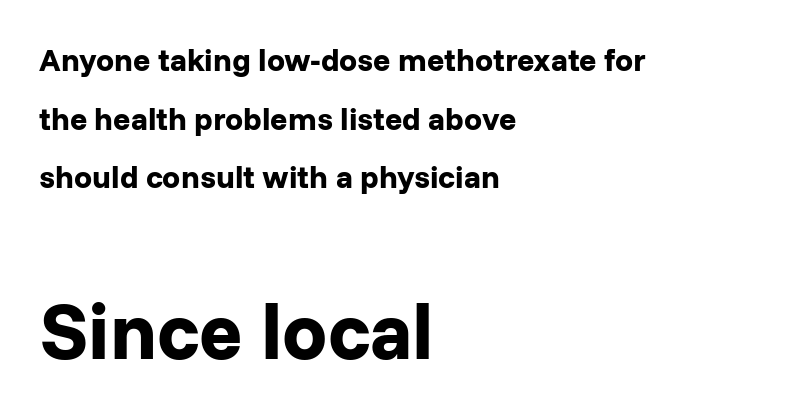
{"serif": "no", "italic": "no", "bold": "yes", "weight": "bold", "width": "normal", "stroke_contrast": "low", "x_height": "medium", "monospaced": "no", "underline": "no", "align": "left", "line_spacing_ratio": 1.83, "letter_spacing": "normal", "letter_spacing_em": 0.0, "larger_block": "second", "size_ratio": 2.5, "glyph_px": 80}
